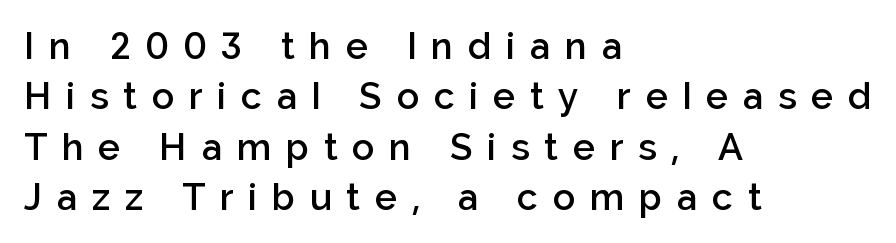
The image shows 37 px semibold sans-serif type, upright; set left-aligned, normal line spacing (1.36x), unusually wide letter spacing (+0.4 em), not underlined; low stroke contrast and a medium x-height.
